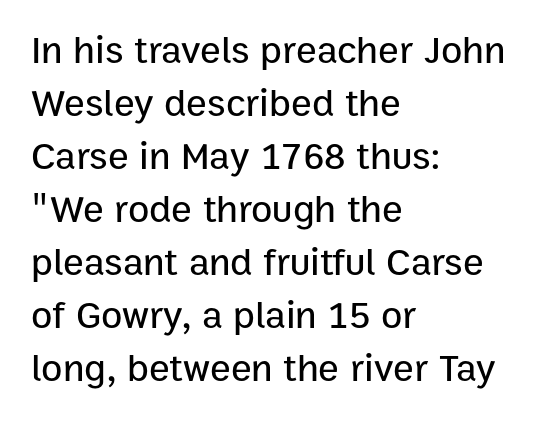
The image shows 39 px sans-serif type, upright; set left-aligned, normal line spacing (1.36x), normal letter spacing, not underlined; low stroke contrast and a medium x-height.
